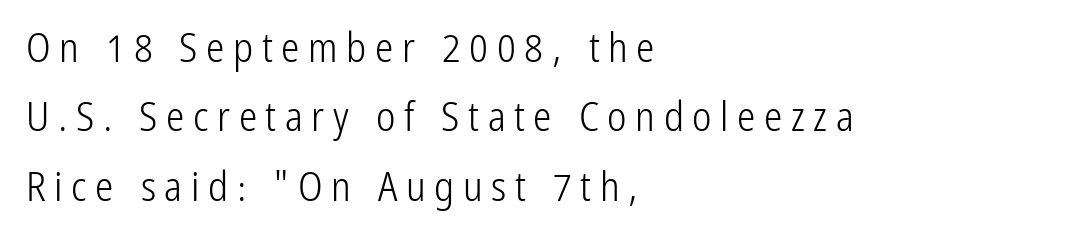
The image shows 41 px light, condensed sans-serif type, upright; set left-aligned, normal line spacing (1.69x), unusually wide letter spacing (+0.21 em), not underlined; low stroke contrast and a medium x-height.
